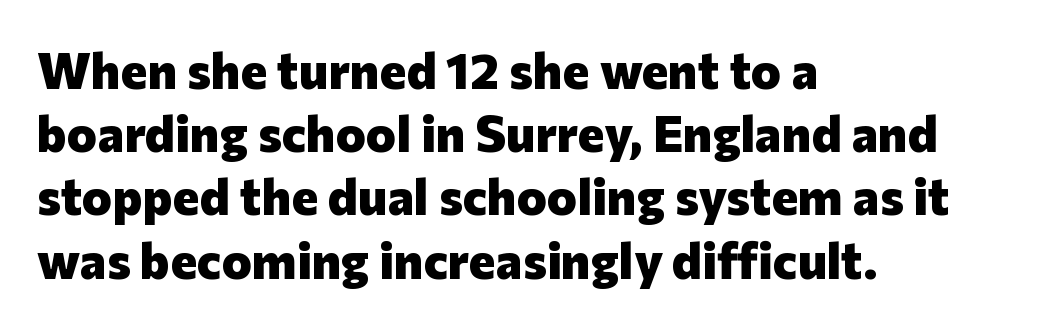
{"serif": "no", "italic": "no", "bold": "yes", "weight": "heavy", "width": "normal", "stroke_contrast": "low", "x_height": "medium", "monospaced": "no", "underline": "no", "align": "left", "line_spacing_ratio": 1.24, "letter_spacing": "normal", "letter_spacing_em": 0.0, "glyph_px": 51}
